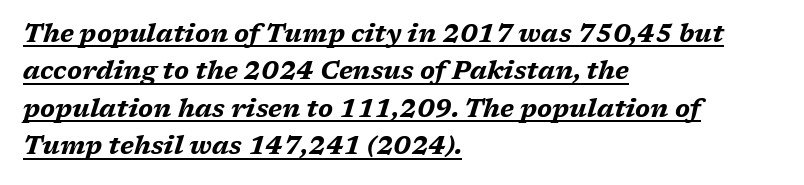
{"italic": "yes", "lean": "right", "slant_degrees": 17, "bold": "yes", "underline": "yes", "align": "left", "line_spacing": "normal", "line_spacing_ratio": 1.5, "letter_spacing": "normal", "letter_spacing_em": 0.0, "glyph_px": 25}
